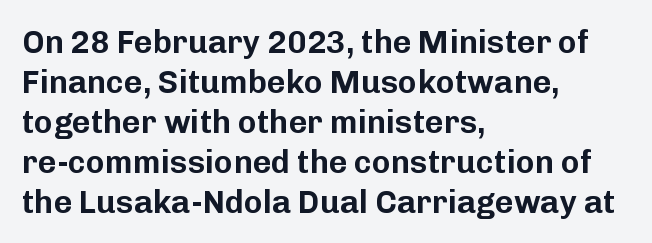
Q: Is the text italic (slanted)? A: No, it is upright.
Q: Is the typeface a serif or a sans-serif typeface? A: Sans-serif.
Q: Is the text underlined? A: No.
Q: How is the paragraph aligned? A: Left-aligned.
Q: Is the spacing between letters normal or unusually wide? A: Normal.
Q: Is the spacing between lines tight, normal or loose? A: Normal.
Q: Width (condensed, normal, or wide)? A: Normal.
Q: Stroke contrast? A: Low.
Q: x-height? A: Medium.
Q: Monospaced? A: No.
